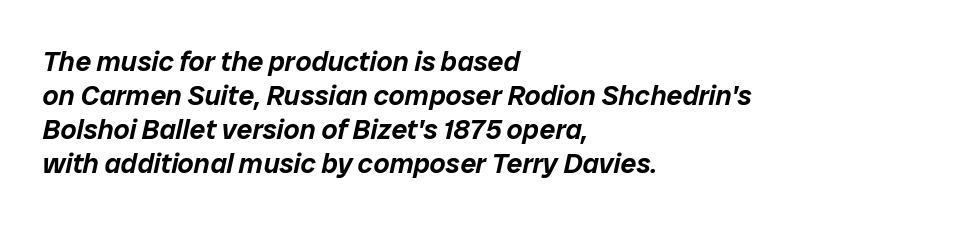
The image shows 28 px text type, italic (leaning right); set left-aligned, line spacing 1.22x, normal letter spacing, not underlined; low stroke contrast and a medium x-height.
